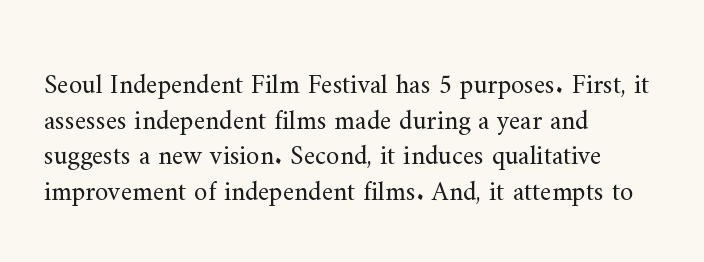
Q: Is the text bold? A: No.
Q: Is the text italic (slanted)? A: No, it is upright.
Q: Is the text underlined? A: No.
Q: How is the paragraph aligned? A: Left-aligned.
Q: Is the spacing between letters normal or unusually wide? A: Normal.
Q: Is the spacing between lines tight, normal or loose? A: Normal.
